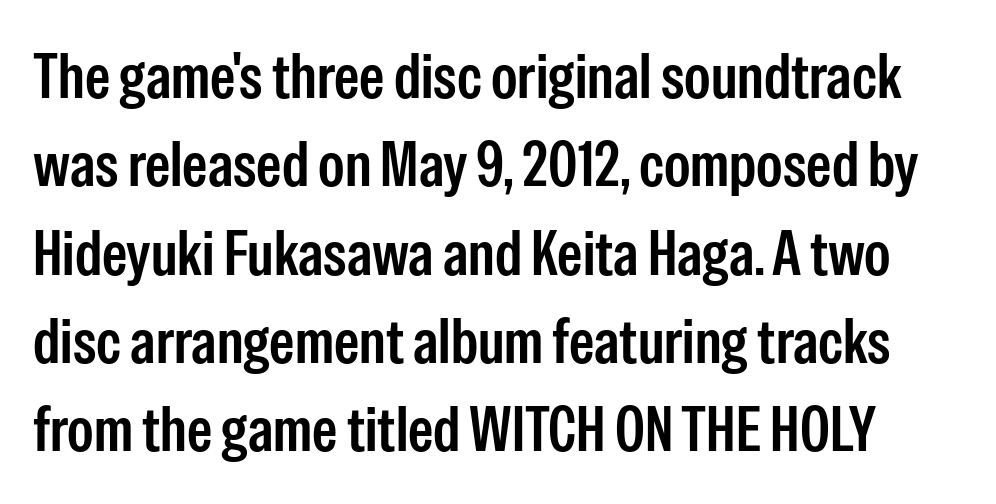
The rendering uses natural spacing where letterforms have individual widths. Between one letter and the next there's only the usual sliver of space. Unmarked baselines from the first word to the last. Every character sits straight up, as roman type does. Reading down the column, the eye jumps a familiar distance to each next line.
